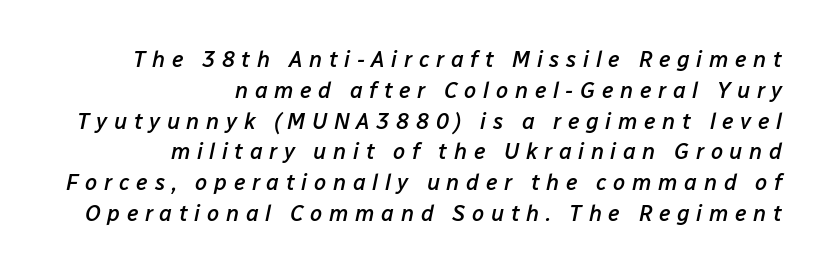
This rendering features lettering with no underline. The letters are spread apart with noticeably loose tracking. Regarding leading, the lines here are spaced in the standard way. When letters slant like this, we call the style italic.
